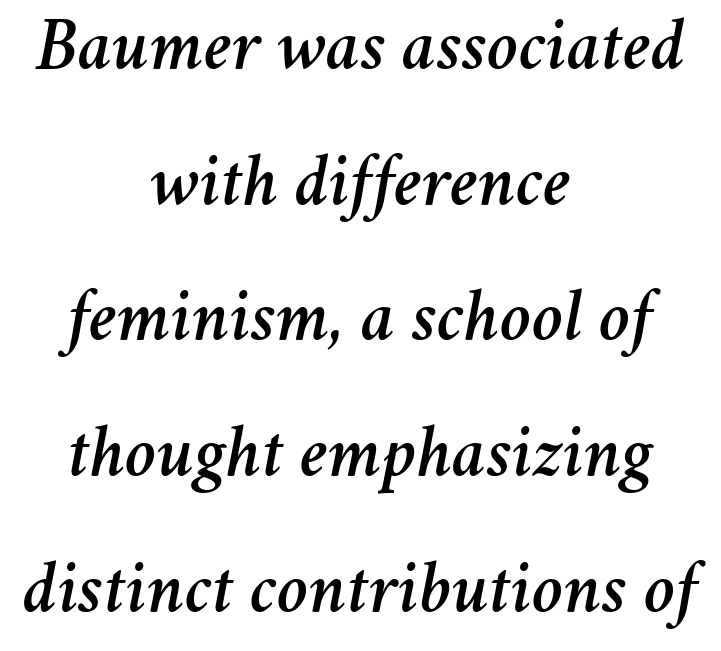
Q: Is the text italic (slanted)? A: Yes, it leans right by about 11 degrees.
Q: Is the text underlined? A: No.
Q: How is the paragraph aligned? A: Centered.
Q: Is the spacing between letters normal or unusually wide? A: Normal.
Q: Width (condensed, normal, or wide)? A: Normal.
Q: Stroke contrast? A: Medium.
Q: x-height? A: Medium.
Q: Monospaced? A: No.
